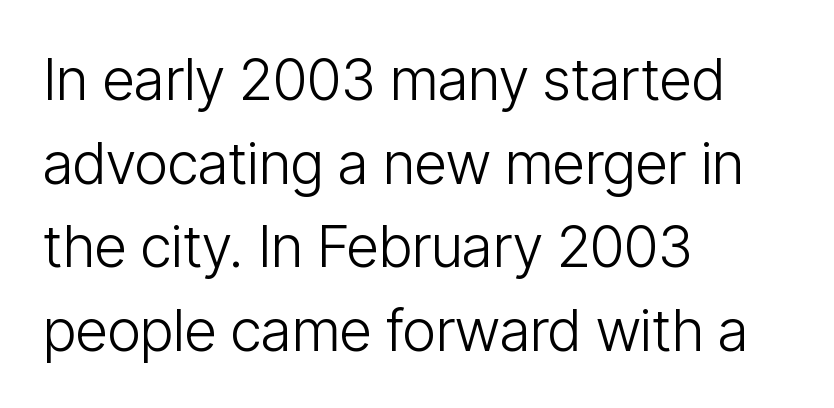
The image shows 58 px light, condensed sans-serif type, upright; set left-aligned, normal line spacing (1.44x), normal letter spacing, not underlined; low stroke contrast and a medium x-height.
